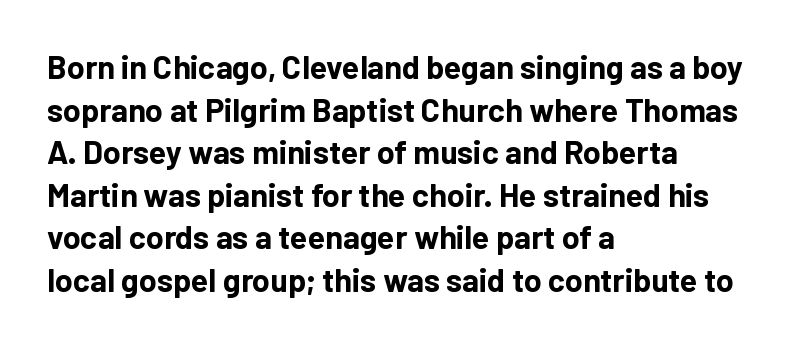
The image shows 32 px bold sans-serif type, upright; set left-aligned, normal line spacing (1.33x), normal letter spacing, not underlined; low stroke contrast and a medium x-height.
